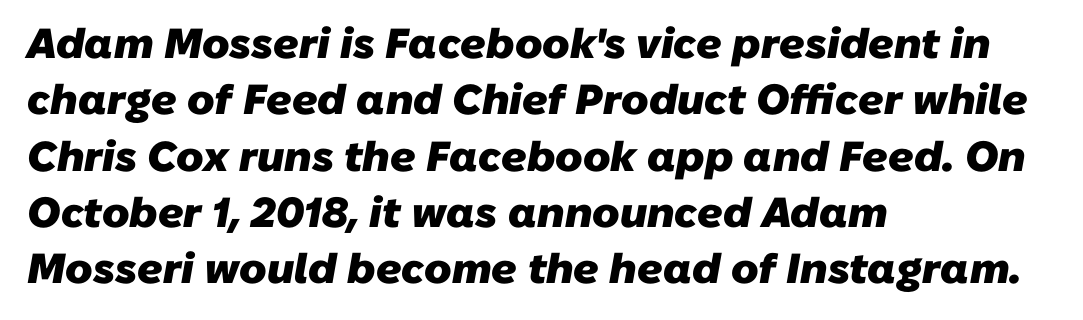
Q: Is the text bold? A: Yes.
Q: Is the typeface a serif or a sans-serif typeface? A: Sans-serif.
Q: Is the text underlined? A: No.
Q: How is the paragraph aligned? A: Left-aligned.
Q: Is the spacing between letters normal or unusually wide? A: Normal.
Q: Is the spacing between lines tight, normal or loose? A: Normal.
Q: Width (condensed, normal, or wide)? A: Normal.
Q: Stroke contrast? A: Low.
Q: x-height? A: Medium.
Q: Monospaced? A: No.
